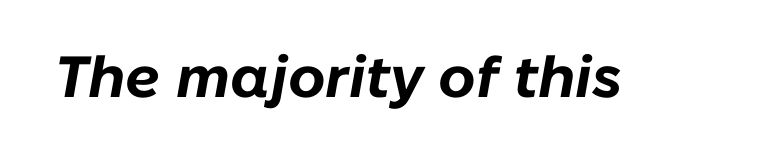
Q: Is the text bold? A: Yes.
Q: Is the text italic (slanted)? A: Yes, it leans right by about 10 degrees.
Q: Is the text underlined? A: No.
Q: Is the spacing between letters normal or unusually wide? A: Normal.
Q: Width (condensed, normal, or wide)? A: Normal.
Q: Stroke contrast? A: Low.
Q: x-height? A: Medium.
Q: Monospaced? A: No.
